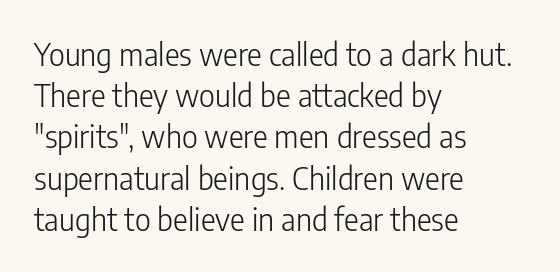
Caption: face not bold, strokes unweighted. In terms of letterform style, serifs are entirely absent. You could call the tracking neutral — neither tight nor loose. Do the characters align in a grid? No, the font is proportional. The specimen reads as upright at a glance. In CSS terms this would be text-align: left.
